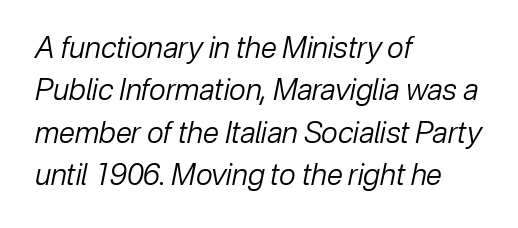
{"italic": "yes", "lean": "right", "slant_degrees": 12, "bold": "no", "weight": "regular", "width": "normal", "stroke_contrast": "low", "x_height": "medium", "monospaced": "no", "underline": "no", "align": "left", "line_spacing": "normal", "line_spacing_ratio": 1.46, "letter_spacing": "normal", "letter_spacing_em": 0.0, "glyph_px": 29}
